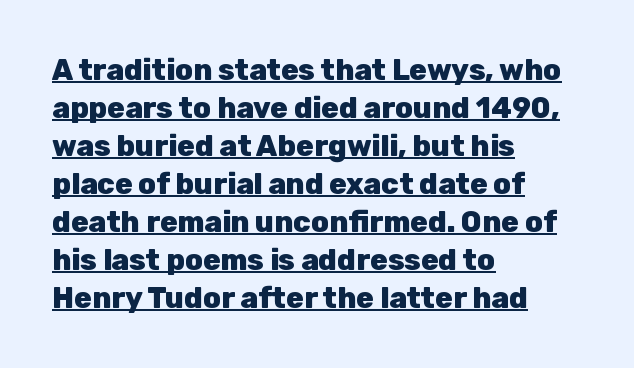
The image shows 29 px heavy sans-serif type, upright; set left-aligned, normal line spacing (1.31x), normal letter spacing, underlined; low stroke contrast and a medium x-height.
